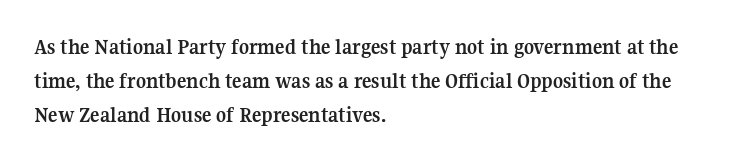
{"italic": "no", "bold": "yes", "underline": "no", "align": "left", "line_spacing": "normal", "line_spacing_ratio": 1.54, "letter_spacing": "normal", "letter_spacing_em": 0.0, "glyph_px": 22}
